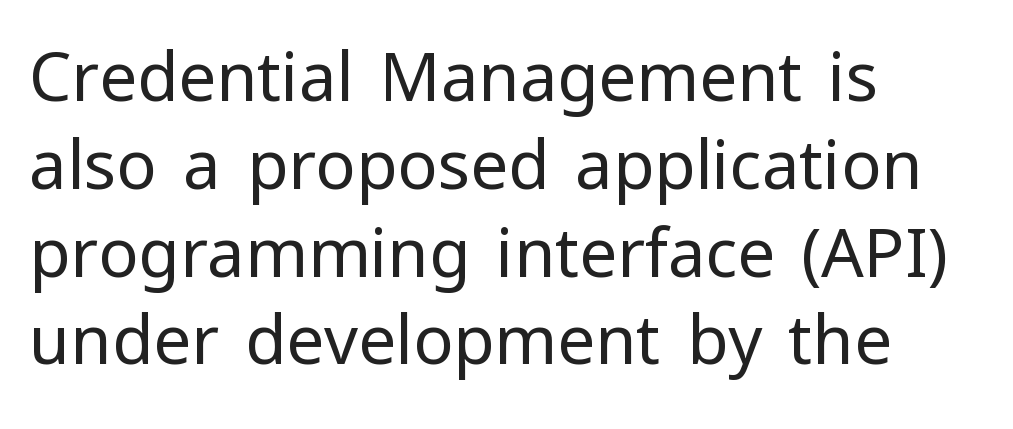
The image shows 67 px regular-weight sans-serif type, upright; set left-aligned, normal line spacing (1.31x), normal letter spacing, not underlined; low stroke contrast and a medium x-height.
